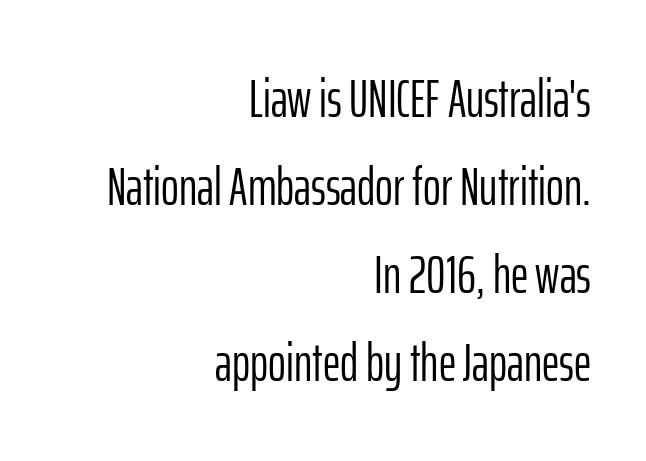
Q: Is the text bold? A: No.
Q: Is the text italic (slanted)? A: No, it is upright.
Q: Is the typeface a serif or a sans-serif typeface? A: Sans-serif.
Q: Is the text underlined? A: No.
Q: How is the paragraph aligned? A: Right-aligned.
Q: Is the spacing between letters normal or unusually wide? A: Normal.
Q: Is the spacing between lines tight, normal or loose? A: Normal.
Q: Width (condensed, normal, or wide)? A: Condensed.
Q: Stroke contrast? A: Low.
Q: x-height? A: Medium.
Q: Monospaced? A: No.
